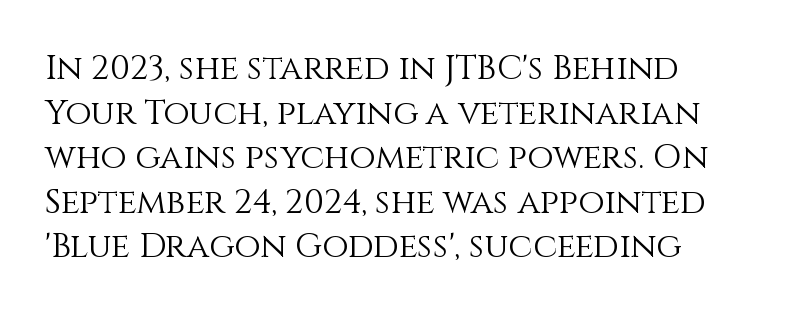
The lines sit at an ordinary, default distance from one another. The letterforms sit shoulder to shoulder at normal distance. The lettering stays uniformly vertical, giving the passage a roman look. You could not count columns in this text — the font is proportionally spaced.
